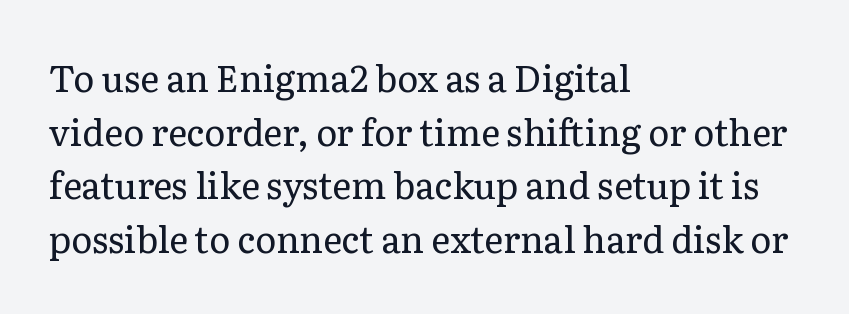
These lines are set flush left with a ragged right edge. The font sits on the lighter half of the weight spectrum, regular included. There is no visible air inserted between adjacent glyphs. Unlike a clean sans, this face finishes its strokes with serifs. No italicization has been applied; the sample stays upright.
